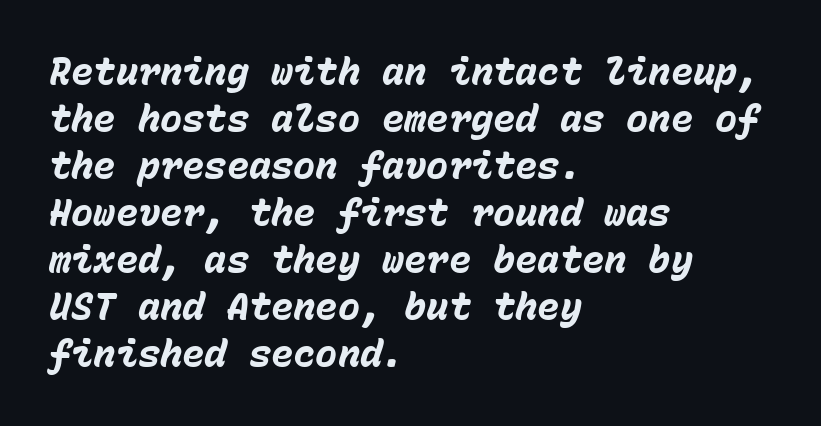
The axis of the letterforms is tilted away from vertical. Short and long lines alike share a common starting point at left. The lines sit at an ordinary, default distance from one another. On the weight axis this lands at bold, roughly 700.
